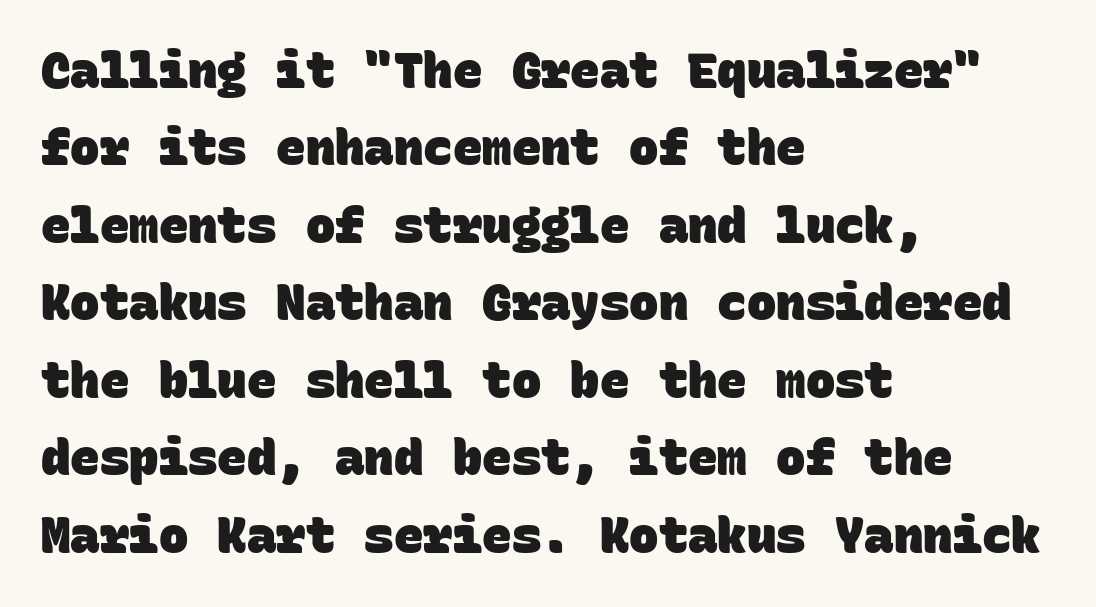
Unlike a traditional serif, this face leaves its strokes unadorned. These lines are rendered in a fixed-pitch font. Words appear dense and cohesive because spacing is normal. Leftover space on each line is placed entirely after the last word. Quick note: underline off.
